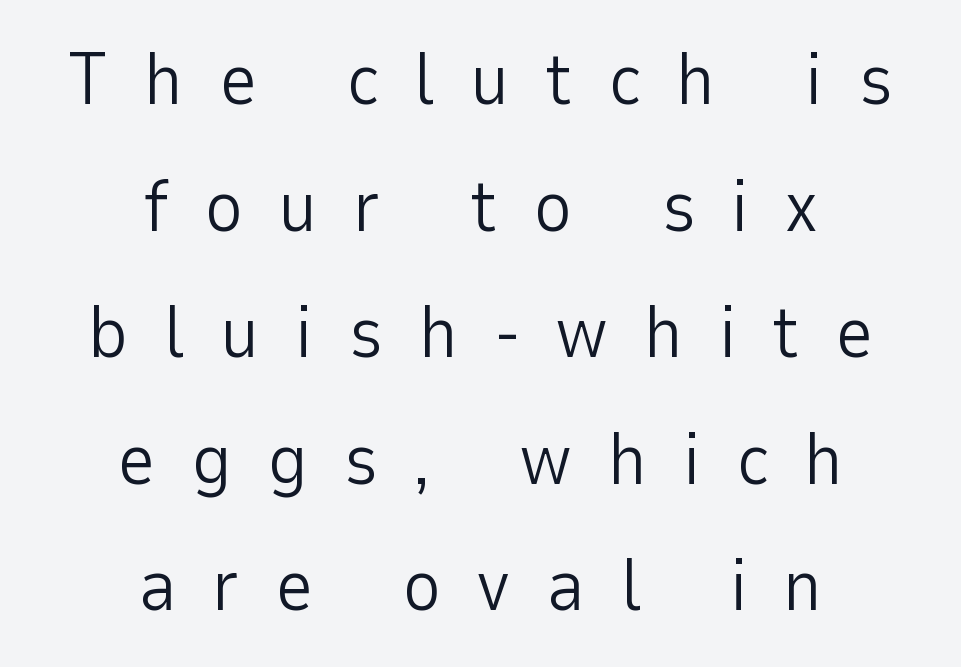
Ink coverage per letter is moderate at most. Beneath every word, the page is bare. You can tell it's not italic because the verticals are truly vertical. Inter-character spacing is expanded well beyond the font's built-in metrics.
